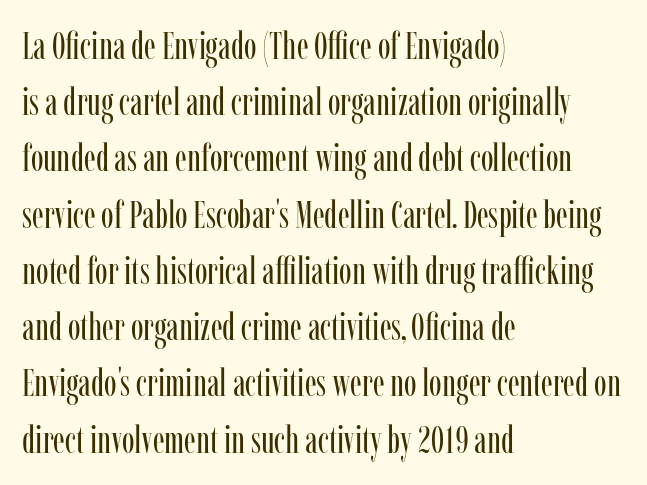
Q: Is the text bold? A: No.
Q: Is the text italic (slanted)? A: No, it is upright.
Q: Is the typeface a serif or a sans-serif typeface? A: Serif.
Q: Is the text underlined? A: No.
Q: How is the paragraph aligned? A: Left-aligned.
Q: Is the spacing between letters normal or unusually wide? A: Normal.
Q: Is the spacing between lines tight, normal or loose? A: Normal.
Q: Width (condensed, normal, or wide)? A: Condensed.
Q: Stroke contrast? A: Low.
Q: x-height? A: Medium.
Q: Monospaced? A: No.
